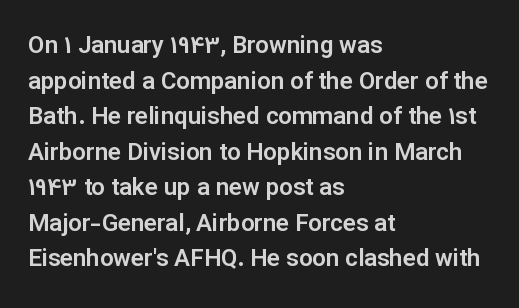
{"italic": "no", "underline": "no", "align": "left", "line_spacing": "normal", "line_spacing_ratio": 1.48, "letter_spacing": "normal", "letter_spacing_em": 0.0, "glyph_px": 24}
